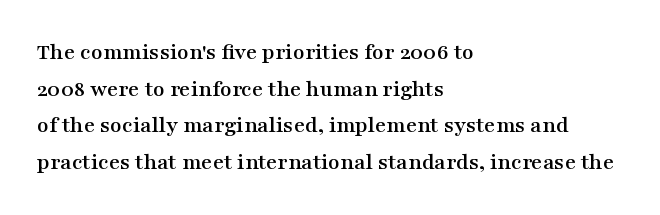
Q: Is the text italic (slanted)? A: No, it is upright.
Q: Is the text underlined? A: No.
Q: How is the paragraph aligned? A: Left-aligned.
Q: Is the spacing between letters normal or unusually wide? A: Normal.
Q: Is the spacing between lines tight, normal or loose? A: Normal.
